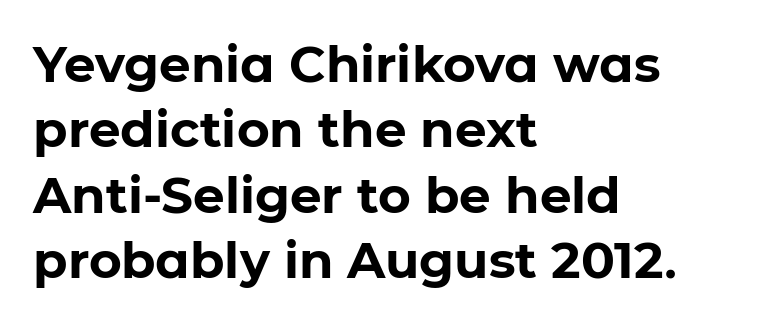
The image shows 50 px bold sans-serif type, upright; set left-aligned, normal line spacing (1.31x), normal letter spacing, not underlined; low stroke contrast and a medium x-height.
